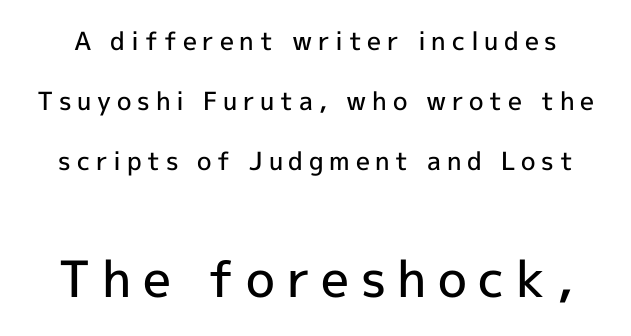
The image shows 50 px semibold sans-serif type, upright; set loose line spacing (2.4x), unusually wide letter spacing (+0.23 em), not underlined; the second (bottom) block is 2.0x larger; a medium x-height.
